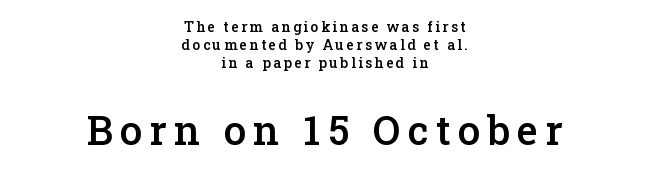
Q: Is the text bold? A: Semi-bold.
Q: Is the text italic (slanted)? A: No, it is upright.
Q: Is the typeface a serif or a sans-serif typeface? A: Serif.
Q: Is the text underlined? A: No.
Q: How is the paragraph aligned? A: Centered.
Q: Is the spacing between lines tight, normal or loose? A: Normal.
Q: Which block of text is set in a larger size, the first (top) or the second (bottom)? A: The second (bottom) one.
Q: Width (condensed, normal, or wide)? A: Normal.
Q: Stroke contrast? A: Low.
Q: x-height? A: Medium.
Q: Monospaced? A: No.
